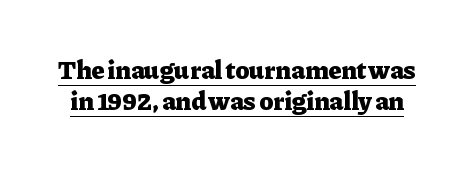
Weight check: bold — yes, fully. Honestly, the letter spacing is just normal — you wouldn't notice it. The type sits square on the baseline with zero lean. Glance below the letters and you will spot a drawn line.
